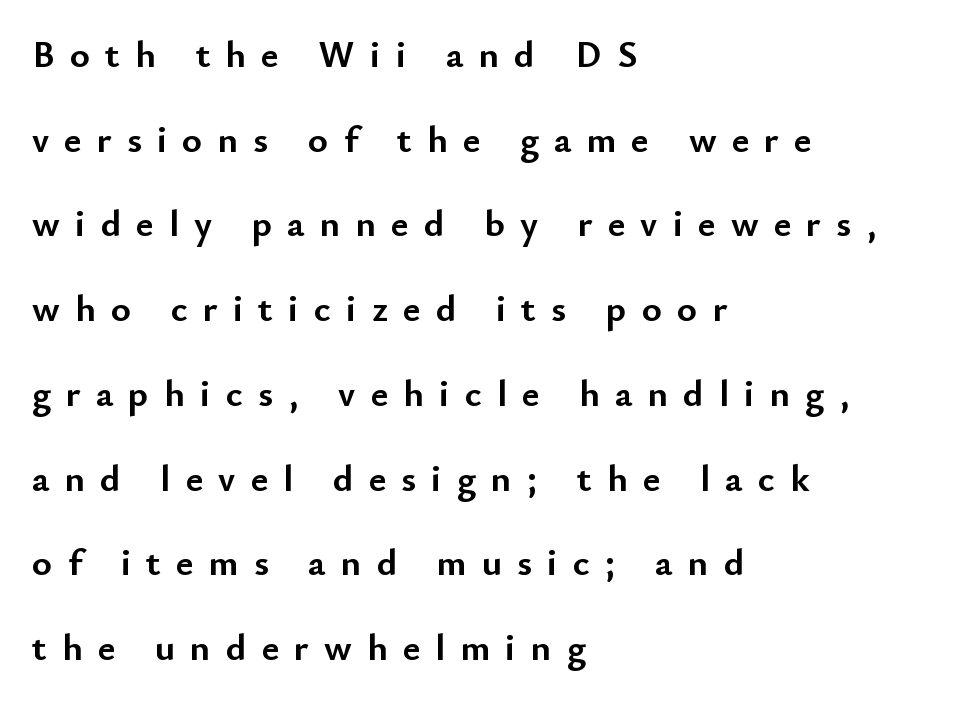
How would I describe the line gaps? Wide and relaxed. The compositor pushed each line to the left boundary. Someone cranked the tracking dial way up on this one. Are there feet on the stems? There aren't — it's a sans. This is heavy type, rendered in bold.
